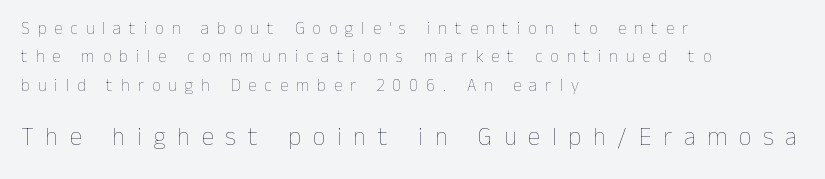
{"italic": "no", "bold": "no", "underline": "no", "align": "left", "line_spacing": "normal", "line_spacing_ratio": 1.67, "letter_spacing": "wide", "letter_spacing_em": 0.47, "larger_block": "second", "size_ratio": 1.47, "glyph_px": 25}
